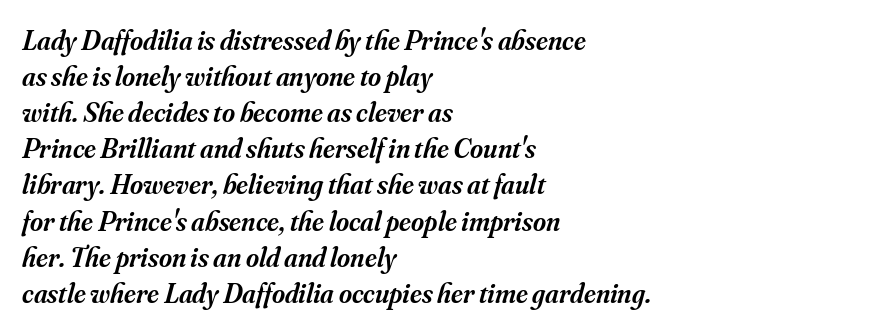
Q: Is the text bold? A: Semi-bold.
Q: Is the text italic (slanted)? A: Yes, it leans right by about 16 degrees.
Q: Is the typeface a serif or a sans-serif typeface? A: Serif.
Q: Is the text underlined? A: No.
Q: How is the paragraph aligned? A: Left-aligned.
Q: Is the spacing between letters normal or unusually wide? A: Normal.
Q: Is the spacing between lines tight, normal or loose? A: Normal.
Q: Width (condensed, normal, or wide)? A: Normal.
Q: Stroke contrast? A: Medium.
Q: x-height? A: Small.
Q: Monospaced? A: No.
